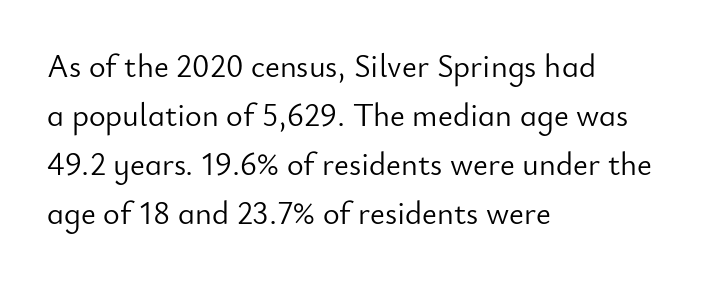
The rendering uses natural spacing where letterforms have individual widths. The specimen reads as upright at a glance. No extra ink here — the face is not bold. Whoever set this chose a conventional vertical rhythm.
